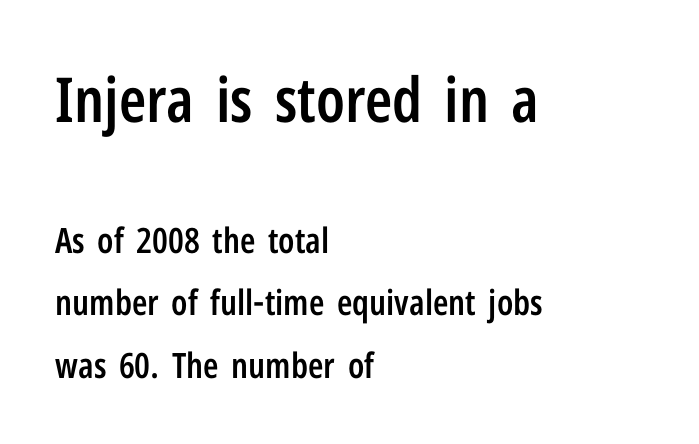
Look at the stroke-to-counter ratio: somewhat heavy, a semibold. The passage shown is typeset with a sans-serif family. The lines are quadded left. The gaps between neighbouring characters are ordinary and unremarkable. A bare baseline throughout the passage.
